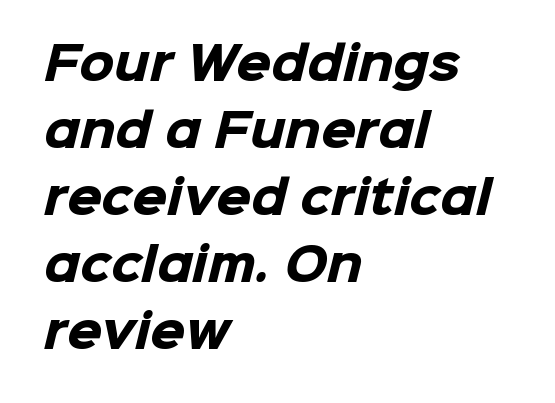
{"serif": "no", "bold": "yes", "weight": "heavy", "width": "normal", "stroke_contrast": "low", "x_height": "medium", "monospaced": "no", "underline": "no", "align": "left", "line_spacing": "normal", "line_spacing_ratio": 1.49, "letter_spacing": "normal", "letter_spacing_em": 0.0, "glyph_px": 45}
